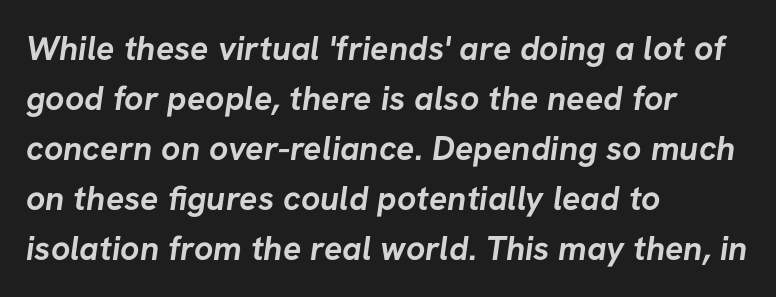
This sample keeps an unexceptional amount of space between lines. Caption: standard tracking, unaltered. Plenty of ink on the page — the face is bold. The font family rendered here belongs to the sans-serif group.
